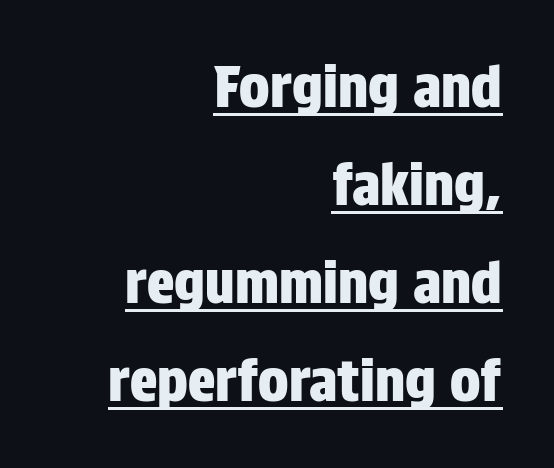
Is the block centered? No — it sits flush against the right margin. Honestly, the underline is the first thing you notice here. Tracking value appears to be zero — textbook default spacing. The passage shown is typed in a proportional face where columns would drift.
